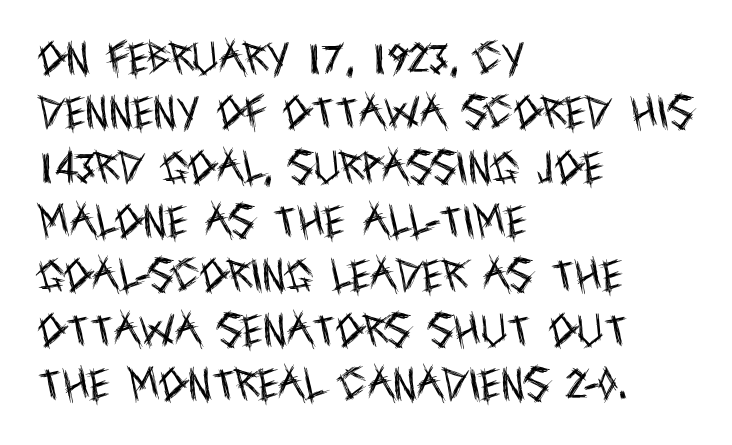
{"serif": "no", "italic": "no", "bold": "no", "weight": "regular", "width": "condensed", "x_height": "large", "monospaced": "no", "underline": "no", "align": "left", "line_spacing": "normal", "line_spacing_ratio": 1.51, "letter_spacing": "normal", "letter_spacing_em": 0.0, "glyph_px": 36}
